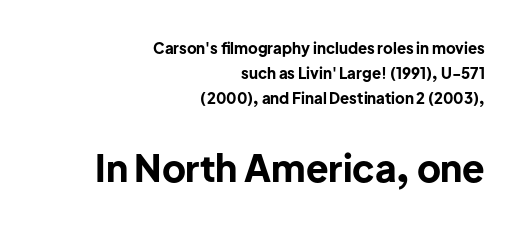
The image shows 37 px bold sans-serif type, upright; set right-aligned, normal line spacing (1.67x), normal letter spacing, not underlined; the second (bottom) block is 2.47x larger; low stroke contrast and a medium x-height.
